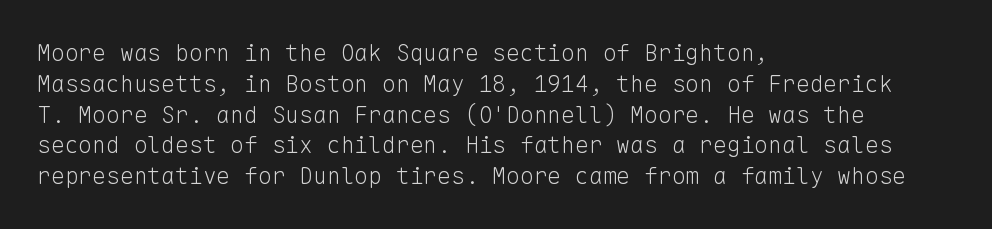
Q: Is the text bold? A: No.
Q: Is the text italic (slanted)? A: No, it is upright.
Q: Is the text underlined? A: No.
Q: How is the paragraph aligned? A: Left-aligned.
Q: Is the spacing between letters normal or unusually wide? A: Normal.
Q: Is the spacing between lines tight, normal or loose? A: Normal.
